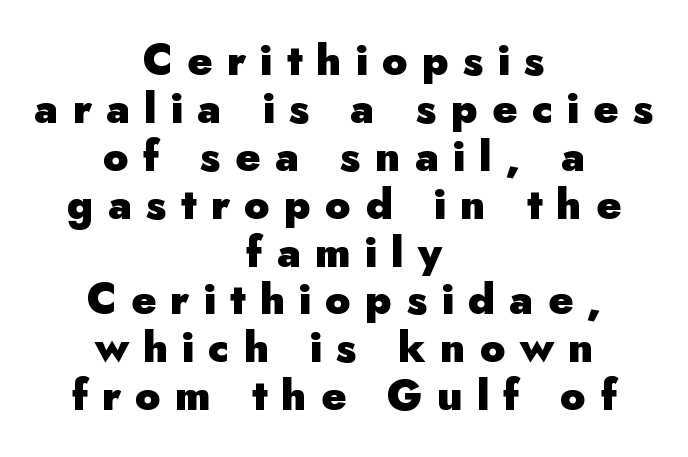
Q: Is the text bold? A: Yes.
Q: Is the text italic (slanted)? A: No, it is upright.
Q: Is the typeface a serif or a sans-serif typeface? A: Sans-serif.
Q: Is the text underlined? A: No.
Q: How is the paragraph aligned? A: Centered.
Q: Is the spacing between letters normal or unusually wide? A: Unusually wide.
Q: Is the spacing between lines tight, normal or loose? A: Tight.
Q: Width (condensed, normal, or wide)? A: Normal.
Q: Stroke contrast? A: Low.
Q: x-height? A: Small.
Q: Monospaced? A: No.
